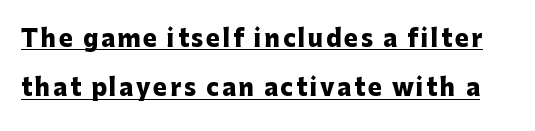
Thick stems and heavy bowls — unmistakably bold. Does the lettering tilt? It doesn't — this is upright. Quick note: interline space is abundant. Underlined type.
